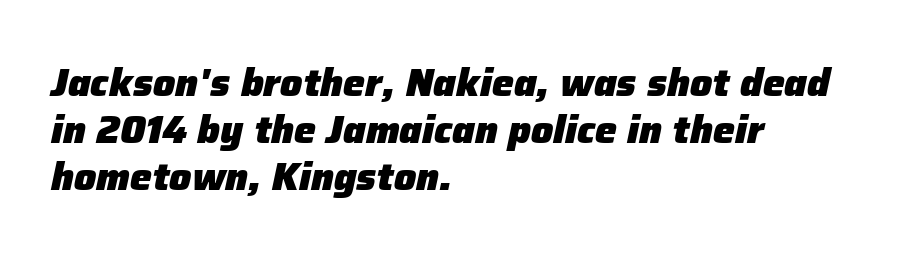
Q: Is the text bold? A: Yes.
Q: Is the text italic (slanted)? A: Yes, it leans right by about 12 degrees.
Q: Is the text underlined? A: No.
Q: How is the paragraph aligned? A: Left-aligned.
Q: Is the spacing between letters normal or unusually wide? A: Normal.
Q: Width (condensed, normal, or wide)? A: Normal.
Q: Stroke contrast? A: Low.
Q: x-height? A: Medium.
Q: Monospaced? A: No.
